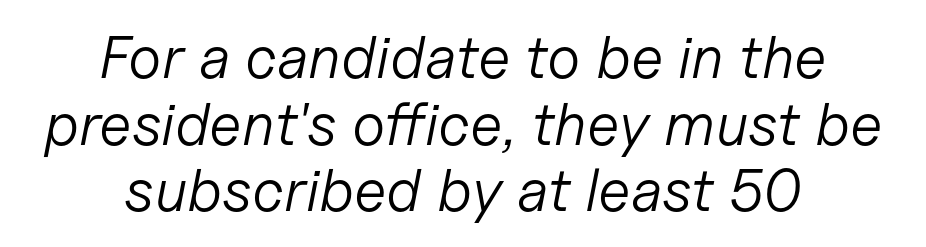
{"italic": "yes", "lean": "right", "slant_degrees": 11, "bold": "no", "weight": "light", "width": "normal", "stroke_contrast": "low", "x_height": "medium", "monospaced": "no", "underline": "no", "align": "center", "line_spacing": "tight", "line_spacing_ratio": 1.11, "letter_spacing": "normal", "letter_spacing_em": 0.0, "glyph_px": 60}
